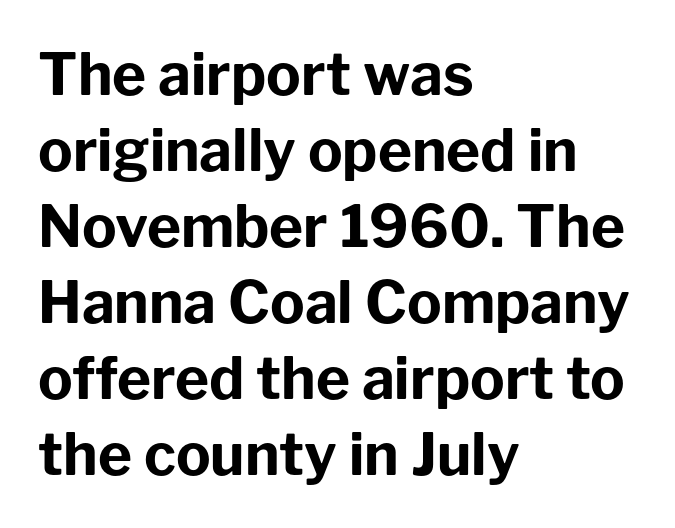
{"serif": "no", "italic": "no", "bold": "yes", "weight": "bold", "width": "normal", "stroke_contrast": "low", "x_height": "medium", "monospaced": "no", "underline": "no", "align": "left", "line_spacing": "normal", "line_spacing_ratio": 1.31, "letter_spacing": "normal", "letter_spacing_em": 0.0, "glyph_px": 58}
